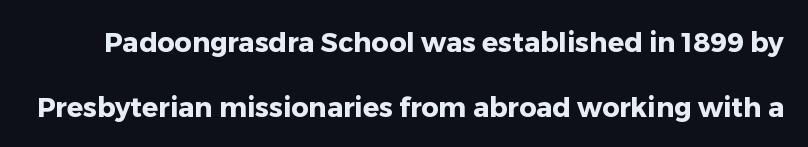
The image shows 27 px bold type, upright; set loose line spacing (2.39x), normal letter spacing, not underlined.
